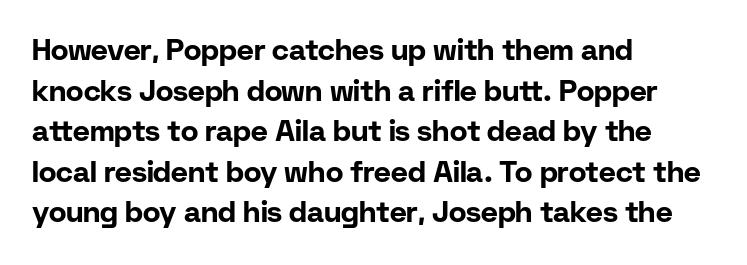
Q: Is the text bold? A: Yes.
Q: Is the text italic (slanted)? A: No, it is upright.
Q: Is the typeface a serif or a sans-serif typeface? A: Sans-serif.
Q: Is the text underlined? A: No.
Q: How is the paragraph aligned? A: Left-aligned.
Q: Is the spacing between letters normal or unusually wide? A: Normal.
Q: Is the spacing between lines tight, normal or loose? A: Normal.
Q: Width (condensed, normal, or wide)? A: Normal.
Q: Stroke contrast? A: Low.
Q: x-height? A: Medium.
Q: Monospaced? A: No.
